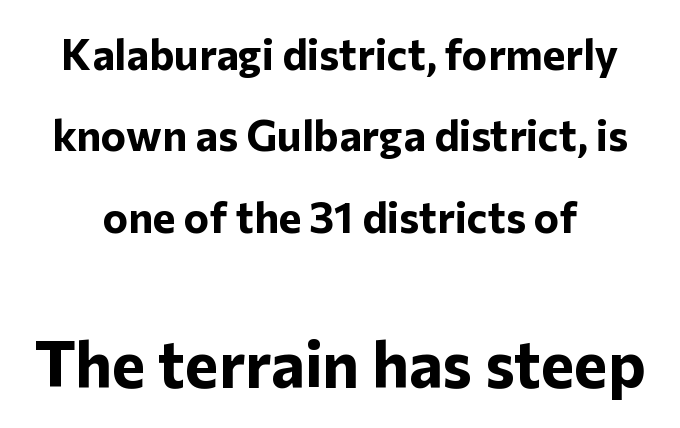
{"serif": "no", "italic": "no", "bold": "yes", "weight": "bold", "width": "normal", "stroke_contrast": "low", "x_height": "medium", "monospaced": "no", "underline": "no", "align": "center", "line_spacing_ratio": 1.89, "letter_spacing": "normal", "letter_spacing_em": 0.0, "larger_block": "second", "size_ratio": 1.49, "glyph_px": 64}
